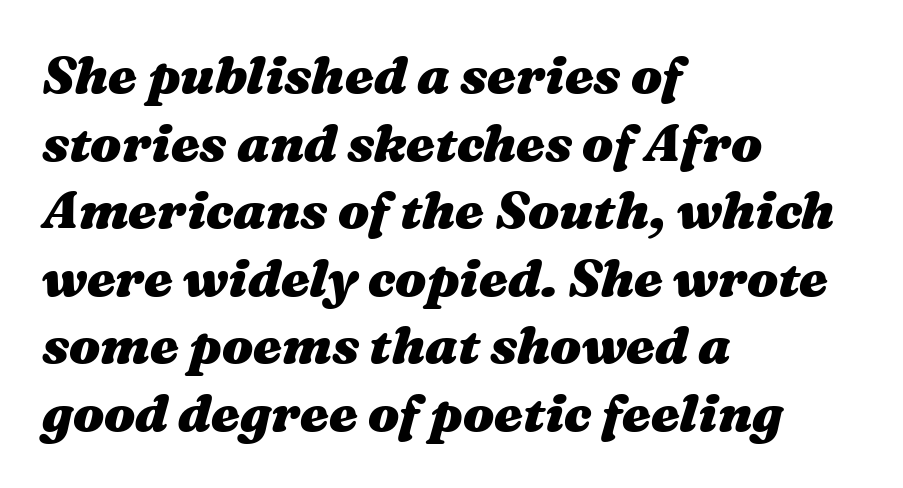
The image shows 52 px heavy, wide type, italic (leaning right); set left-aligned, normal line spacing (1.3x), normal letter spacing, not underlined; medium stroke contrast and a medium x-height.
